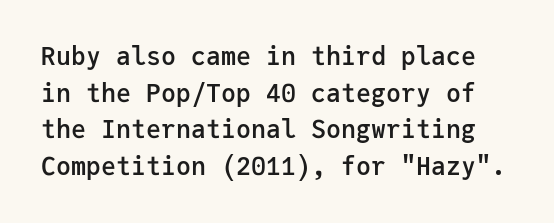
Spacing between characters is what you'd get straight out of the box. Is there much room between lines? A standard amount, neither cramped nor airy. Semibold letterforms, between regular and bold. Descender tails drop into unmarked territory. Is there any slant? The stems are plumb.
